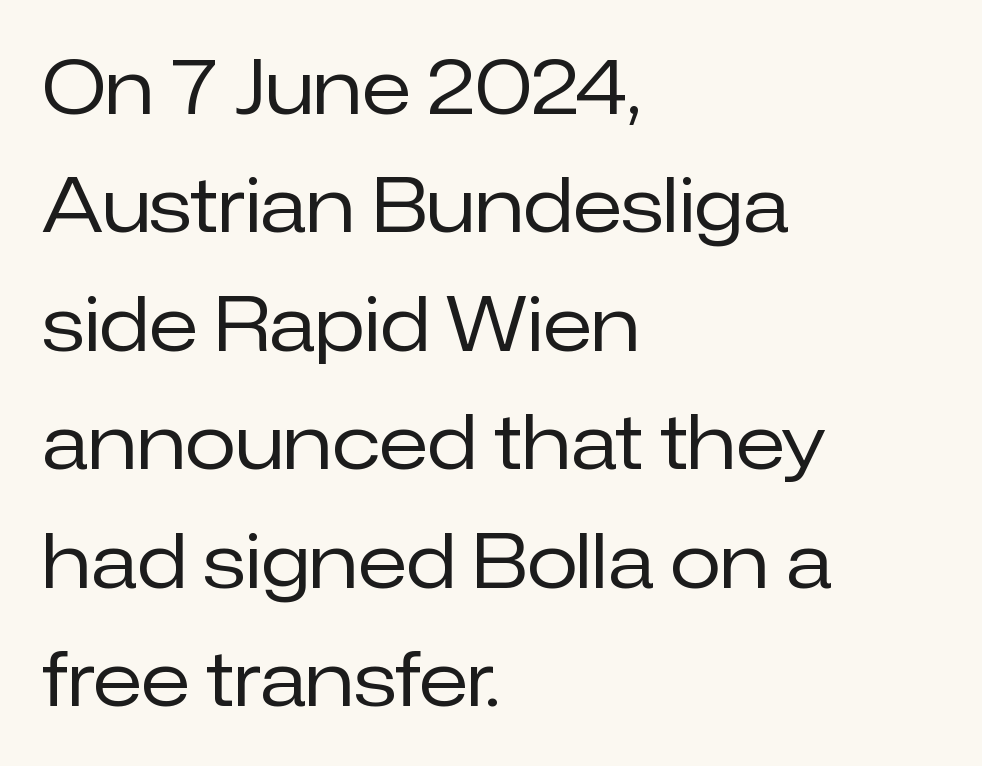
Q: Is the text bold? A: No.
Q: Is the text italic (slanted)? A: No, it is upright.
Q: Is the typeface a serif or a sans-serif typeface? A: Sans-serif.
Q: Is the text underlined? A: No.
Q: How is the paragraph aligned? A: Left-aligned.
Q: Is the spacing between letters normal or unusually wide? A: Normal.
Q: Is the spacing between lines tight, normal or loose? A: Normal.
Q: Width (condensed, normal, or wide)? A: Normal.
Q: Stroke contrast? A: Low.
Q: x-height? A: Medium.
Q: Monospaced? A: No.
